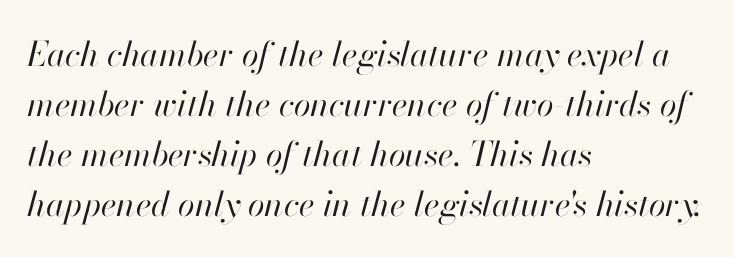
Q: Is the text bold? A: No.
Q: Is the text italic (slanted)? A: Yes, it leans right by about 13 degrees.
Q: Is the text underlined? A: No.
Q: How is the paragraph aligned? A: Left-aligned.
Q: Is the spacing between letters normal or unusually wide? A: Normal.
Q: Is the spacing between lines tight, normal or loose? A: Normal.
Q: Width (condensed, normal, or wide)? A: Normal.
Q: Stroke contrast? A: High.
Q: x-height? A: Small.
Q: Monospaced? A: No.
